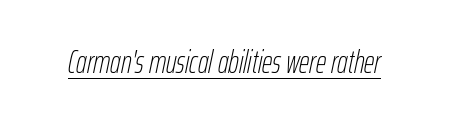
Q: Is the text bold? A: No.
Q: Is the text italic (slanted)? A: Yes, it leans right by about 12 degrees.
Q: Is the text underlined? A: Yes.
Q: Is the spacing between letters normal or unusually wide? A: Normal.
Q: Width (condensed, normal, or wide)? A: Condensed.
Q: Stroke contrast? A: Low.
Q: x-height? A: Medium.
Q: Monospaced? A: No.
